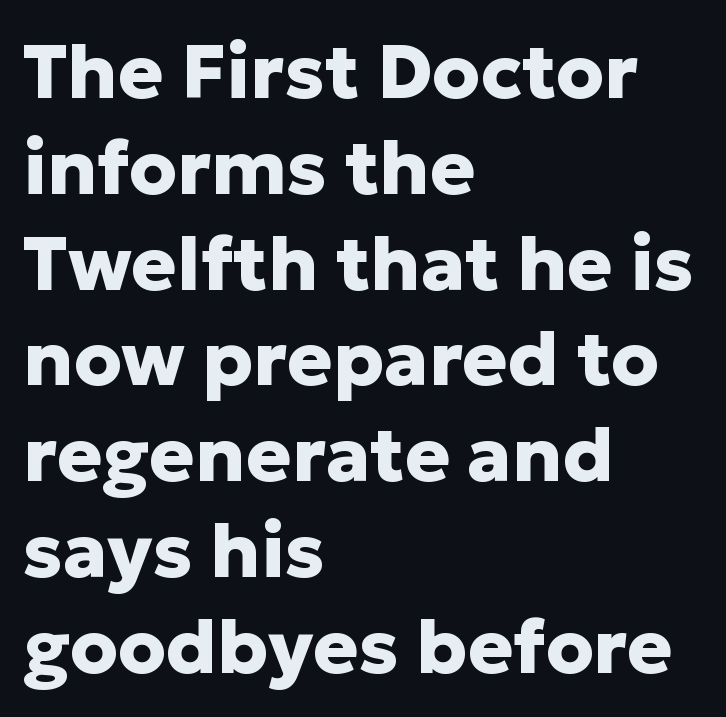
The image shows 76 px heavy sans-serif type, upright; set left-aligned, normal line spacing (1.26x), normal letter spacing, not underlined; low stroke contrast and a medium x-height.
